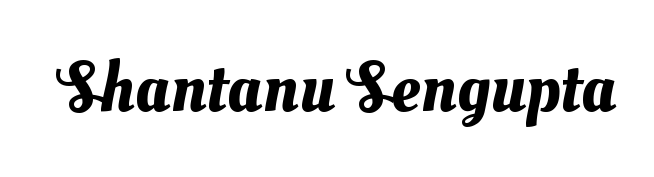
{"width": "normal", "stroke_contrast": "medium", "x_height": "small", "monospaced": "no", "underline": "no", "letter_spacing": "normal", "letter_spacing_em": 0.0, "glyph_px": 72}
